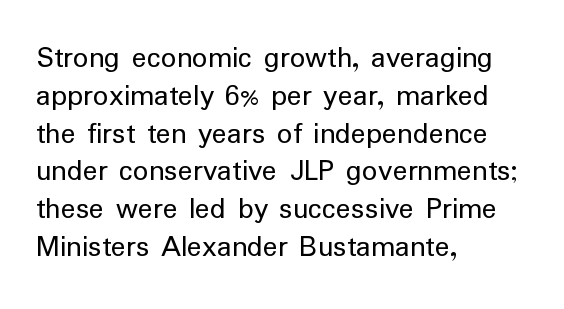
Which margin do the lines hug? The left one — the right edge is uneven. Type style note: lacks serifs. Does the lettering tilt? It doesn't — this is upright. The foot of each line stays bare and open. The horizontal fit of the characters is conventional and even.
